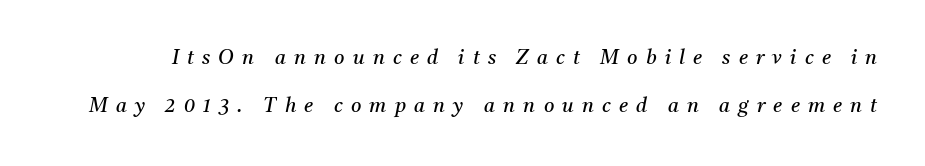
The image shows 20 px text type, italic (leaning right); set loose line spacing (2.42x), unusually wide letter spacing (+0.41 em), not underlined.
